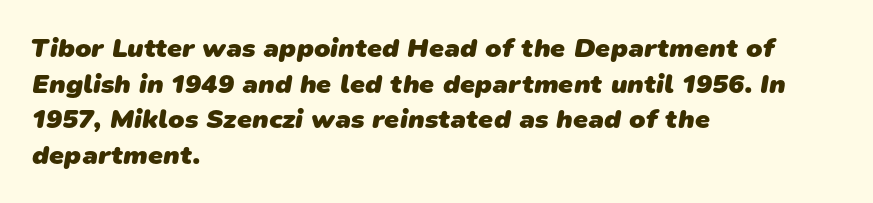
Q: Is the text bold? A: Yes.
Q: Is the text underlined? A: No.
Q: How is the paragraph aligned? A: Left-aligned.
Q: Is the spacing between letters normal or unusually wide? A: Normal.
Q: Is the spacing between lines tight, normal or loose? A: Normal.
